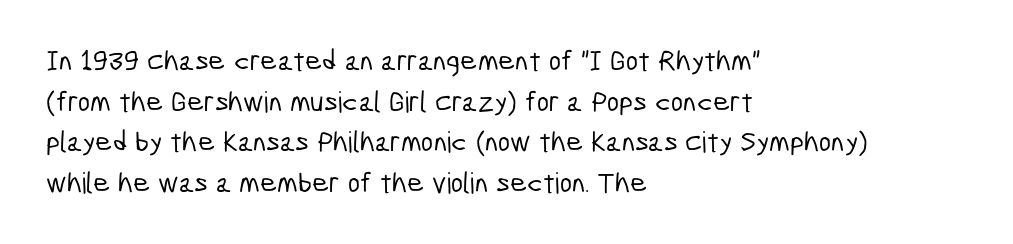
Q: Is the typeface a serif or a sans-serif typeface? A: Sans-serif.
Q: Is the text underlined? A: No.
Q: How is the paragraph aligned? A: Left-aligned.
Q: Is the spacing between letters normal or unusually wide? A: Normal.
Q: Is the spacing between lines tight, normal or loose? A: Normal.
Q: Width (condensed, normal, or wide)? A: Condensed.
Q: Stroke contrast? A: Low.
Q: x-height? A: Medium.
Q: Monospaced? A: No.
